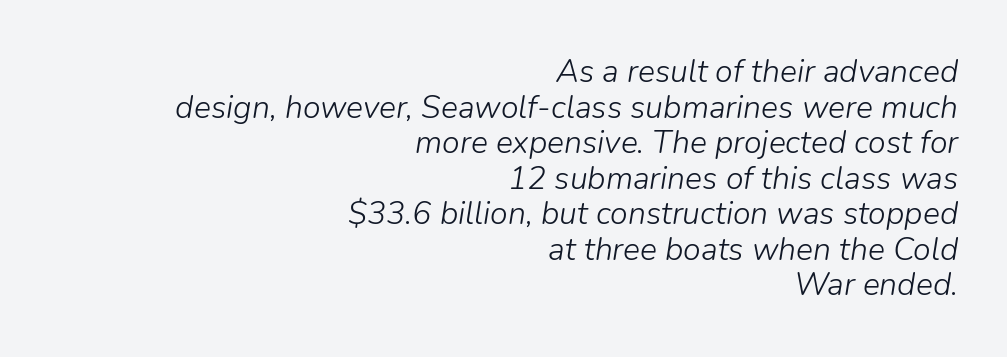
The image shows 32 px light type, italic (leaning right); set right-aligned, tight line spacing (1.11x), normal letter spacing, not underlined; low stroke contrast and a medium x-height.
